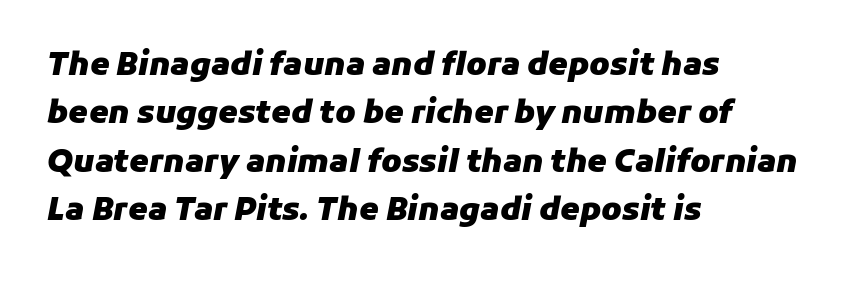
{"italic": "yes", "lean": "right", "slant_degrees": 11, "bold": "yes", "weight": "heavy", "width": "normal", "stroke_contrast": "low", "x_height": "medium", "monospaced": "no", "underline": "no", "align": "left", "line_spacing": "normal", "line_spacing_ratio": 1.56, "letter_spacing": "normal", "letter_spacing_em": 0.0, "glyph_px": 31}
